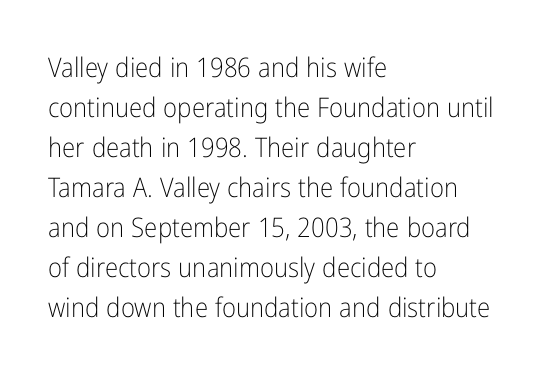
Q: Is the text bold? A: No.
Q: Is the text italic (slanted)? A: No, it is upright.
Q: Is the text underlined? A: No.
Q: How is the paragraph aligned? A: Left-aligned.
Q: Is the spacing between letters normal or unusually wide? A: Normal.
Q: Is the spacing between lines tight, normal or loose? A: Normal.
